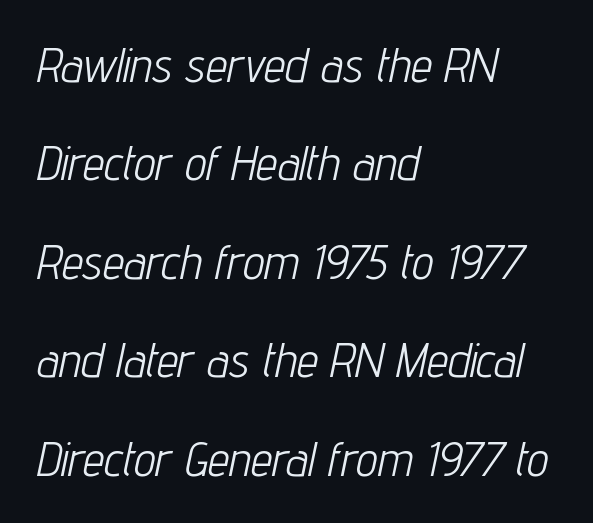
This is not heavy type; no bold has been used. A student would call this left alignment; a typographer would say flush left, rag right. The rendering uses natural spacing where letterforms have individual widths. Widely set lines give the paragraph a tall, airy silhouette. The axis of the letterforms is tilted away from vertical.
